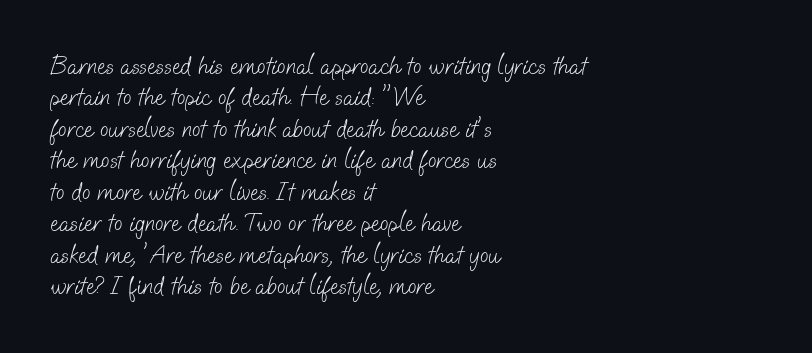
Q: Is the text bold? A: No.
Q: Is the text underlined? A: No.
Q: How is the paragraph aligned? A: Left-aligned.
Q: Is the spacing between letters normal or unusually wide? A: Normal.
Q: Is the spacing between lines tight, normal or loose? A: Normal.
